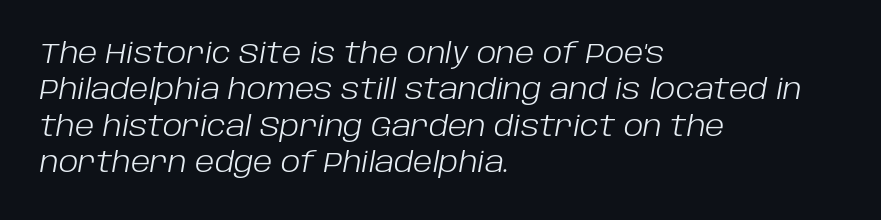
The image shows 28 px light type, italic (leaning right); set left-aligned, normal line spacing (1.3x), normal letter spacing, not underlined; low stroke contrast and a large x-height.
